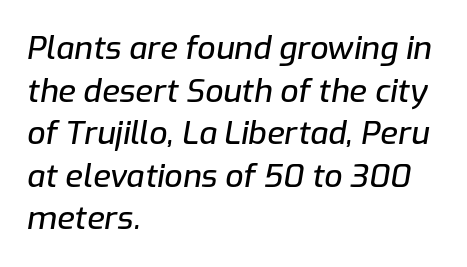
Q: Is the text italic (slanted)? A: Yes, it leans right by about 9 degrees.
Q: Is the text underlined? A: No.
Q: How is the paragraph aligned? A: Left-aligned.
Q: Is the spacing between letters normal or unusually wide? A: Normal.
Q: Is the spacing between lines tight, normal or loose? A: Normal.
Q: Width (condensed, normal, or wide)? A: Normal.
Q: Stroke contrast? A: Low.
Q: x-height? A: Medium.
Q: Monospaced? A: No.
